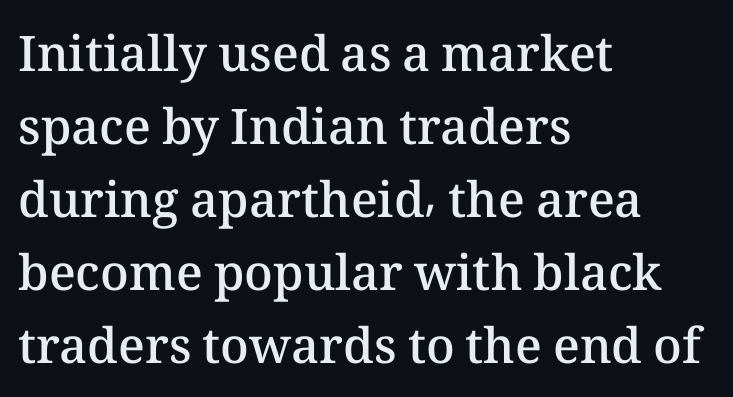
{"italic": "no", "bold": "semi", "weight": "semibold", "width": "normal", "stroke_contrast": "medium", "x_height": "medium", "monospaced": "no", "underline": "no", "align": "left", "line_spacing": "normal", "line_spacing_ratio": 1.49, "letter_spacing": "normal", "letter_spacing_em": 0.0, "glyph_px": 49}
